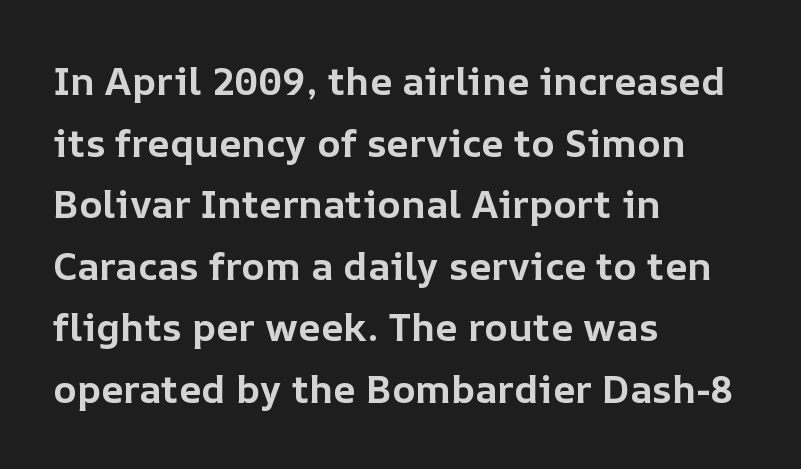
{"italic": "no", "bold": "yes", "weight": "bold", "width": "normal", "stroke_contrast": "low", "x_height": "medium", "monospaced": "no", "underline": "no", "align": "left", "line_spacing": "normal", "line_spacing_ratio": 1.58, "letter_spacing": "normal", "letter_spacing_em": 0.0, "glyph_px": 39}
